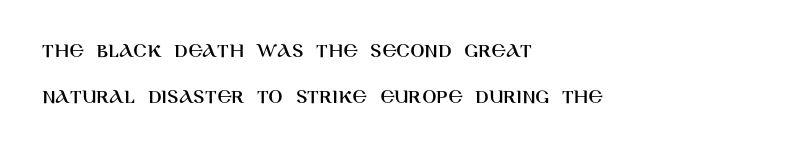
Italic: no, the glyphs are upright roman. Underlining? Definitely not there. Vertical spacing — loose. Students, note that the glyphs here touch the page at normal intervals.
